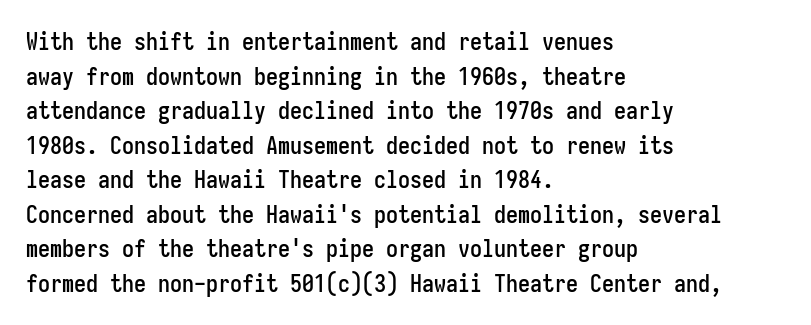
The image shows 24 px text type, upright; set left-aligned, normal line spacing (1.44x), normal letter spacing, not underlined.
